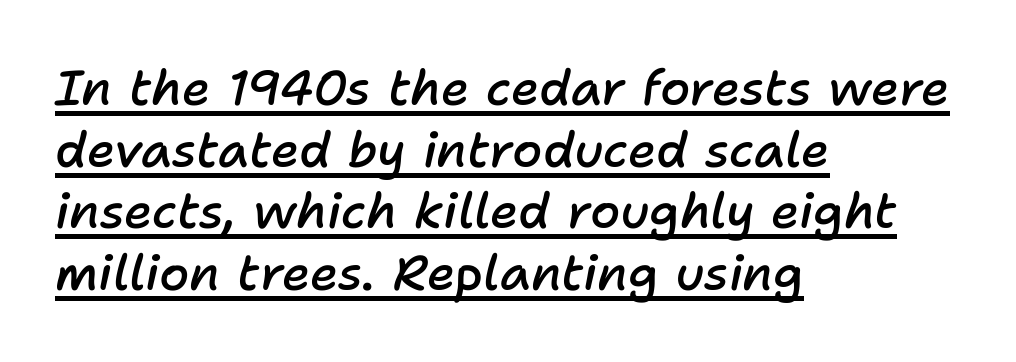
The image shows 49 px semibold type, italic (leaning right); set left-aligned, normal line spacing (1.26x), normal letter spacing, underlined; low stroke contrast and a medium x-height.
